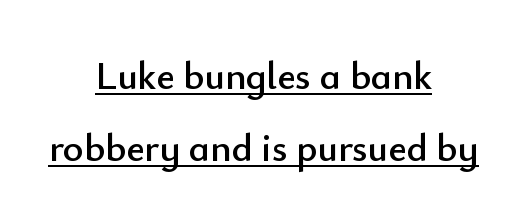
{"serif": "no", "italic": "no", "width": "normal", "stroke_contrast": "low", "x_height": "small", "monospaced": "no", "underline": "yes", "align": "center", "line_spacing_ratio": 1.84, "letter_spacing": "normal", "letter_spacing_em": 0.0, "glyph_px": 39}
